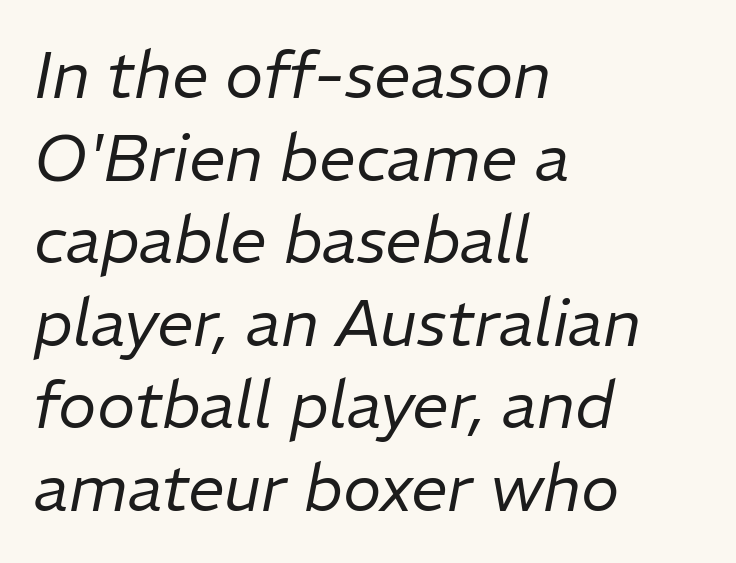
The image shows 65 px regular-weight type, italic (leaning right); set left-aligned, normal line spacing (1.27x), normal letter spacing, not underlined; low stroke contrast and a medium x-height.
